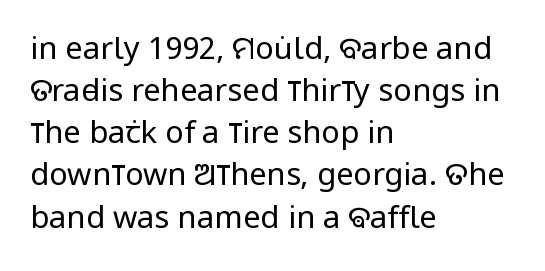
This sample uses plain, unmodified letter spacing. A typesetter would mark this as roman, not italic. One glance says typical: line gaps are just what's usual. The passage shown is not underscored anywhere. The weight would be labelled regular, book, light, or lighter still. Typeset ragged right — the left edge is the straight one.
